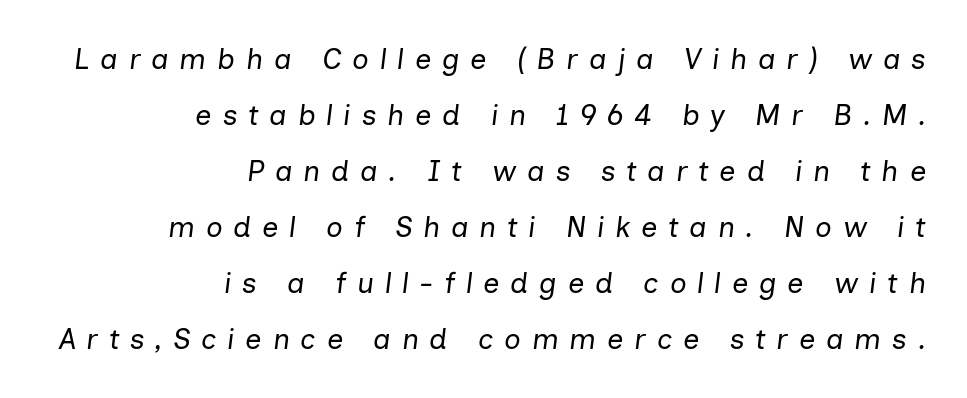
{"italic": "yes", "lean": "right", "slant_degrees": 7, "bold": "no", "weight": "regular", "width": "normal", "stroke_contrast": "low", "x_height": "medium", "monospaced": "no", "underline": "no", "align": "right", "line_spacing": "loose", "line_spacing_ratio": 1.93, "letter_spacing": "wide", "letter_spacing_em": 0.37, "glyph_px": 29}
